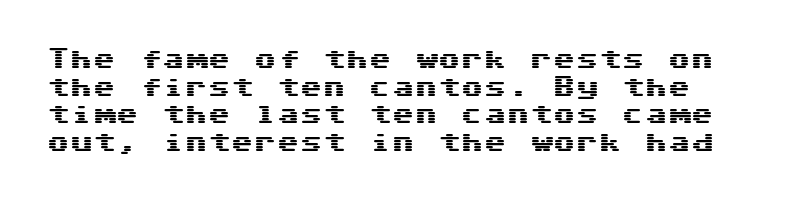
The image shows 23 px text type, upright; set line spacing 1.2x, normal letter spacing, not underlined.
